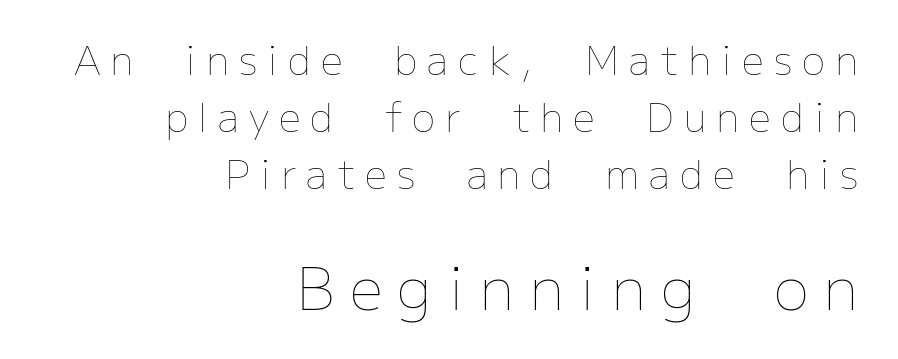
The image shows 59 px thin type, upright; set right-aligned, normal line spacing (1.46x), unusually wide letter spacing (+0.26 em), not underlined; the second (bottom) block is 1.51x larger; low stroke contrast and a medium x-height.
